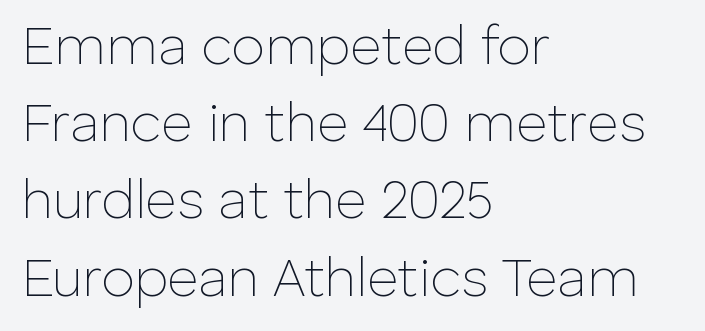
Q: Is the text bold? A: No.
Q: Is the text italic (slanted)? A: No, it is upright.
Q: Is the typeface a serif or a sans-serif typeface? A: Sans-serif.
Q: Is the text underlined? A: No.
Q: How is the paragraph aligned? A: Left-aligned.
Q: Is the spacing between letters normal or unusually wide? A: Normal.
Q: Is the spacing between lines tight, normal or loose? A: Normal.
Q: Width (condensed, normal, or wide)? A: Normal.
Q: Stroke contrast? A: Low.
Q: x-height? A: Medium.
Q: Monospaced? A: No.
